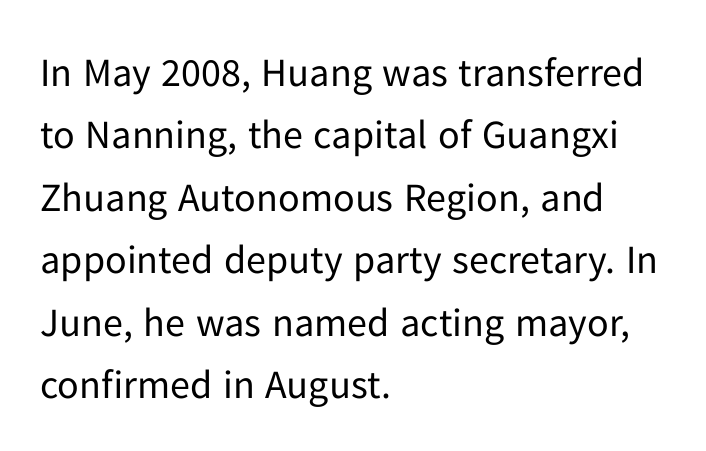
{"serif": "no", "italic": "no", "bold": "no", "weight": "regular", "width": "normal", "stroke_contrast": "low", "x_height": "medium", "monospaced": "no", "underline": "no", "align": "left", "line_spacing": "normal", "line_spacing_ratio": 1.56, "letter_spacing": "normal", "letter_spacing_em": 0.0, "glyph_px": 40}
